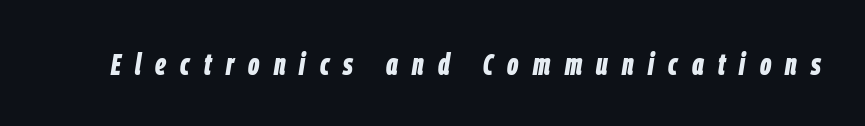
The image shows 31 px bold, condensed type, italic (leaning right); set unusually wide letter spacing (+0.46 em), not underlined; low stroke contrast and a large x-height.
